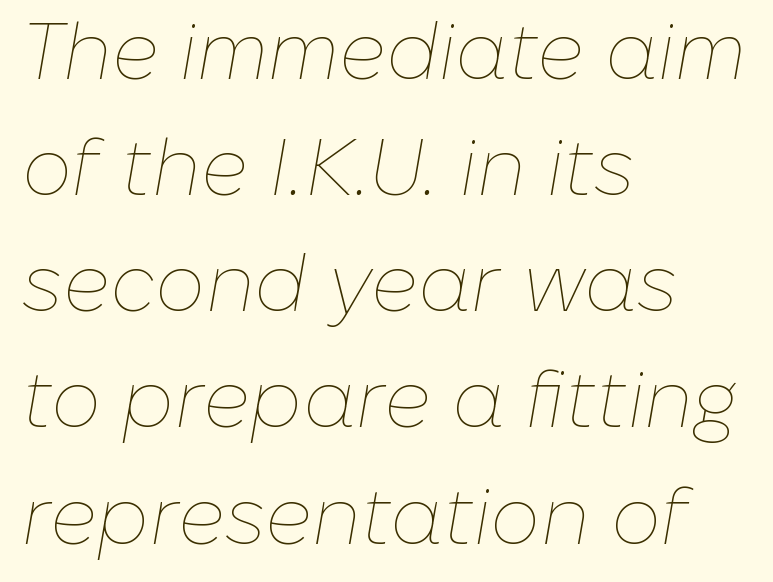
Does the copy run flush right? No — it runs flush left. Type without underlining. In terms of leading, this rendering sits right in the middle. The face used here is proportionally spaced, like ordinary book or web type. The passage shown has conventional tracking throughout.
